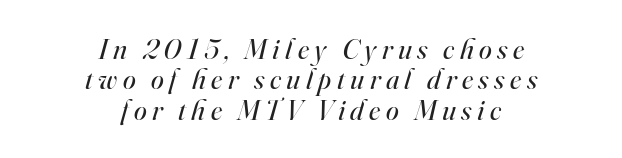
The face used here is proportionally spaced, like ordinary book or web type. Unlike a clean sans, this face finishes its strokes with serifs. Descender tails drop into unmarked territory. Visually the block forms a symmetrical silhouette, jagged on both flanks. Every character sits at an angle, as italics do. Horizontal bands of white between lines are thin slivers.
